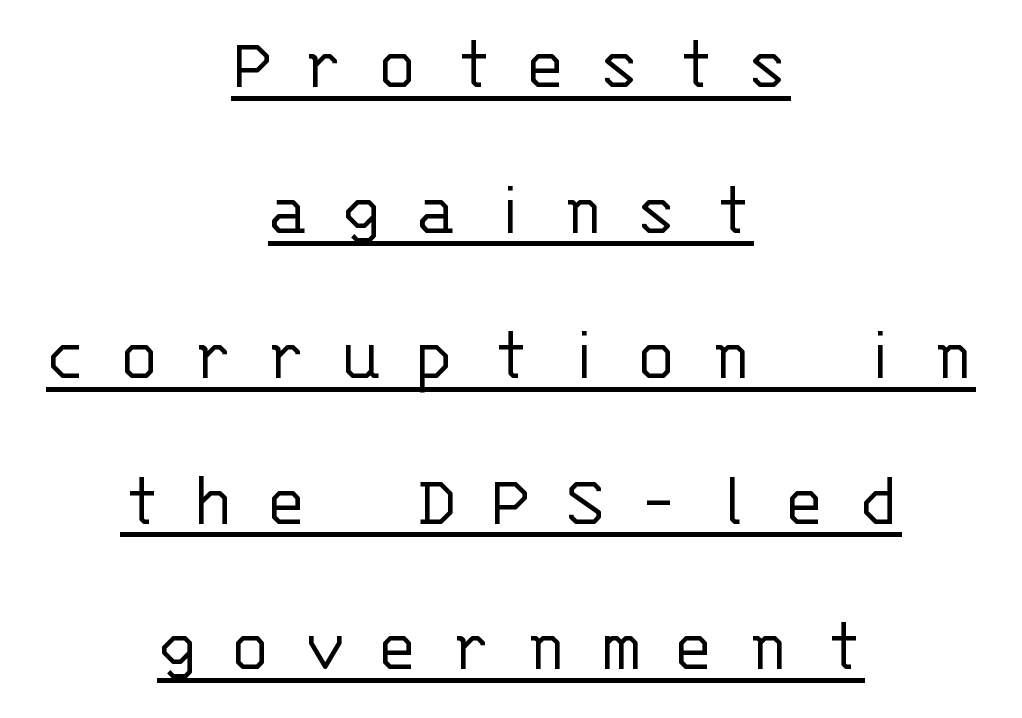
The image shows 77 px light sans-serif type, upright, monospaced; set centered, line spacing 1.89x, unusually wide letter spacing (+0.42 em), underlined; low stroke contrast and a large x-height.
